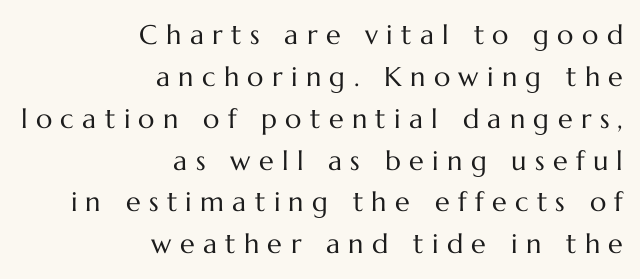
A typesetter would call this heavily tracked-out type. Unmarked baselines from the first word to the last. Does the copy run flush right? Yes — the right margin is perfectly even. This sample keeps an unexceptional amount of space between lines.
